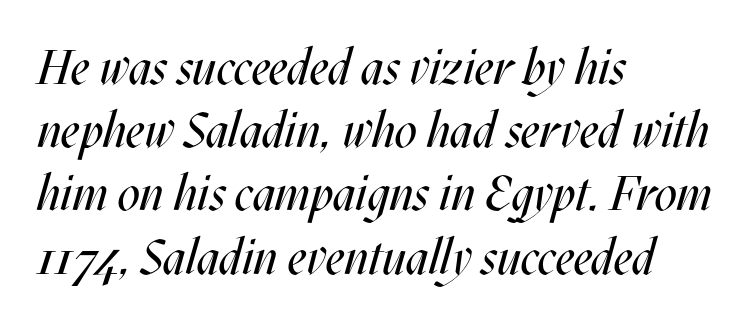
You could not count columns in this text — the font is proportionally spaced. Left-aligned paragraph, ragged on the right. When letters slant like this, we call the style italic. Weight: regular or lighter.
